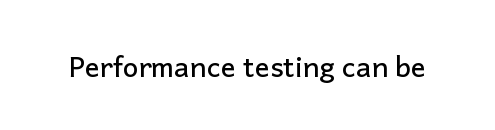
The image shows 28 px sans-serif type, upright; set normal letter spacing, not underlined; low stroke contrast and a medium x-height.
